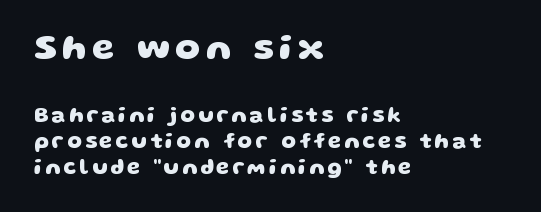
Line beginnings align vertically; line endings do not. Two sizes are in play, and the larger belongs to the first block. I'd describe the lettering as bold — thick and assertive. Think of a printed novel: that variable character pitch is what you see here.
